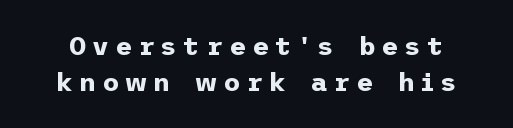
Do the letters lean? They stand straight. The passage shown is not underscored anywhere. Look at the tracking — it's clearly loosened, letters drifting apart. Line spacing here is normal. What weight is shown? A full bold with thick strokes.
